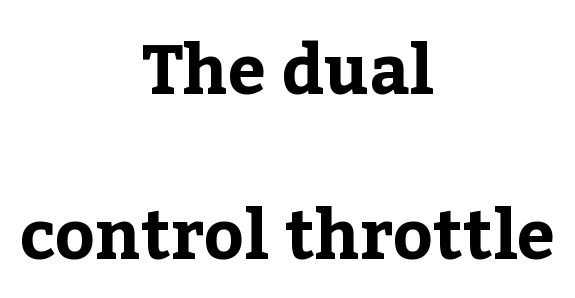
Words appear dense and cohesive because spacing is normal. Thick stems and heavy bowls — unmistakably bold. Leading: increased. The baseline area is clear.
